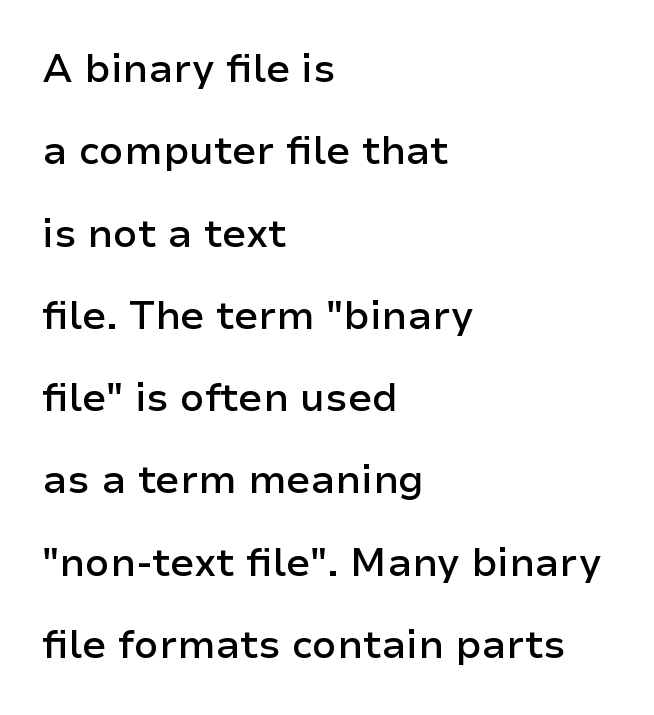
Q: Is the text bold? A: Semi-bold.
Q: Is the text italic (slanted)? A: No, it is upright.
Q: Is the typeface a serif or a sans-serif typeface? A: Sans-serif.
Q: Is the text underlined? A: No.
Q: How is the paragraph aligned? A: Left-aligned.
Q: Is the spacing between letters normal or unusually wide? A: Normal.
Q: Is the spacing between lines tight, normal or loose? A: Loose.
Q: Width (condensed, normal, or wide)? A: Normal.
Q: Stroke contrast? A: Low.
Q: x-height? A: Medium.
Q: Monospaced? A: No.
